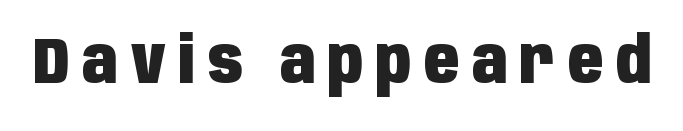
Q: Is the text bold? A: Yes.
Q: Is the text italic (slanted)? A: No, it is upright.
Q: Is the typeface a serif or a sans-serif typeface? A: Sans-serif.
Q: Is the text underlined? A: No.
Q: Is the spacing between letters normal or unusually wide? A: Unusually wide.
Q: Width (condensed, normal, or wide)? A: Condensed.
Q: Stroke contrast? A: Low.
Q: x-height? A: Large.
Q: Monospaced? A: No.
